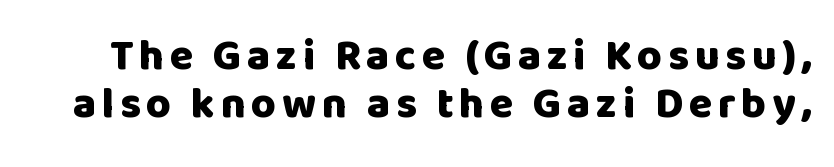
Q: Is the text bold? A: Yes.
Q: Is the text italic (slanted)? A: No, it is upright.
Q: Is the typeface a serif or a sans-serif typeface? A: Sans-serif.
Q: Is the text underlined? A: No.
Q: Is the spacing between lines tight, normal or loose? A: Tight.
Q: Width (condensed, normal, or wide)? A: Normal.
Q: Stroke contrast? A: Low.
Q: x-height? A: Large.
Q: Monospaced? A: No.
